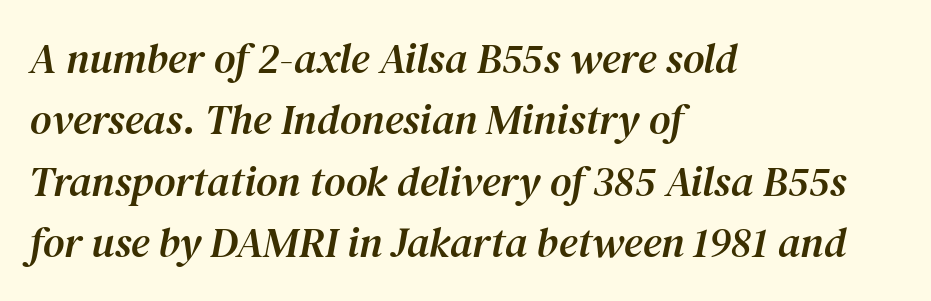
{"serif": "yes", "italic": "yes", "lean": "right", "slant_degrees": 12, "width": "normal", "stroke_contrast": "medium", "x_height": "medium", "monospaced": "no", "underline": "no", "align": "left", "line_spacing": "normal", "line_spacing_ratio": 1.46, "letter_spacing": "normal", "letter_spacing_em": 0.0, "glyph_px": 42}
